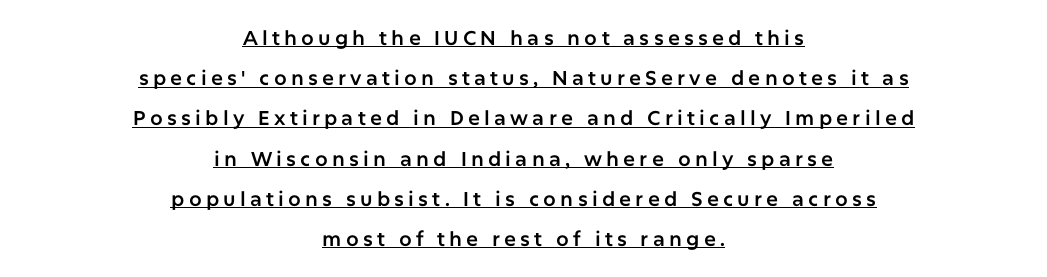
{"italic": "no", "underline": "yes", "align": "center", "line_spacing": "loose", "line_spacing_ratio": 2.01, "letter_spacing": "wide", "letter_spacing_em": 0.21, "glyph_px": 20}
